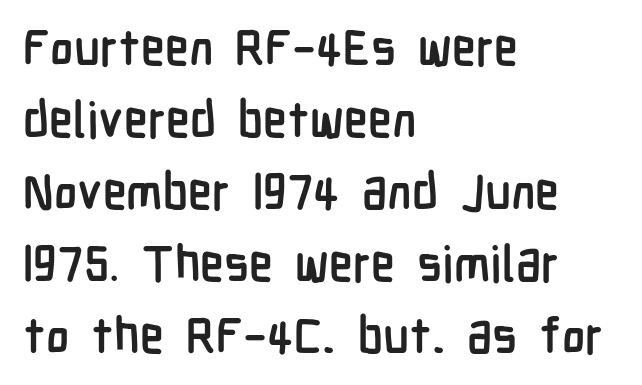
One-word summary of the alignment: left. Each word holds together tightly as a unit, with standard inter-letter gaps. In terms of leading, this rendering sits right in the middle. The typeface chosen for these lines omits serifs.
